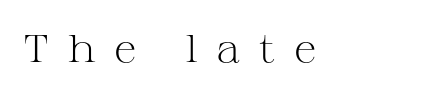
Only glyphs here, with clear space below each row. Here the glyphs are tracked loosely, breaking word shapes into spaced letters. A serif font was chosen for this passage. These lines are rendered in a variable-pitch font. The font sits on the lighter half of the weight spectrum, regular included.
